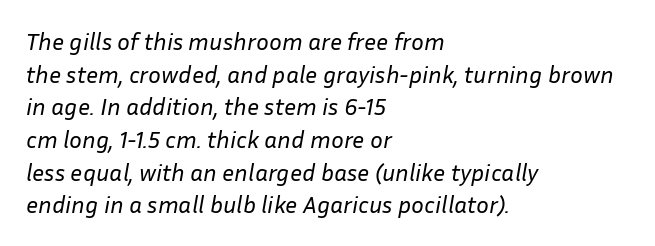
{"italic": "yes", "lean": "right", "slant_degrees": 10, "bold": "no", "underline": "no", "align": "left", "line_spacing": "normal", "line_spacing_ratio": 1.36, "letter_spacing": "normal", "letter_spacing_em": 0.0, "glyph_px": 24}
